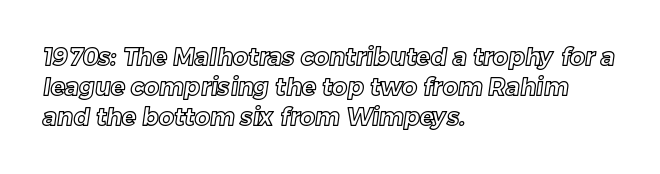
The image shows 24 px text type; set left-aligned, normal line spacing (1.25x), normal letter spacing, not underlined.
